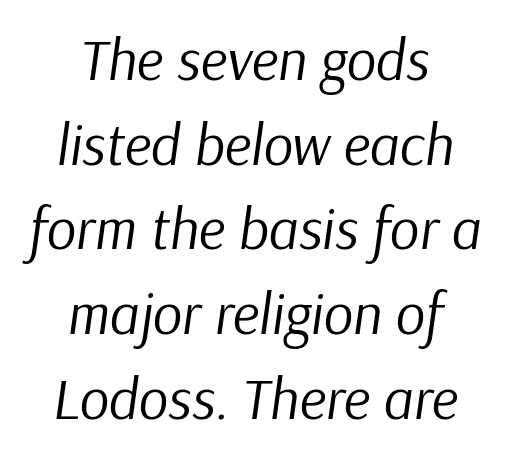
Q: Is the text bold? A: No.
Q: Is the text italic (slanted)? A: Yes, it leans right by about 9 degrees.
Q: Is the text underlined? A: No.
Q: How is the paragraph aligned? A: Centered.
Q: Is the spacing between letters normal or unusually wide? A: Normal.
Q: Is the spacing between lines tight, normal or loose? A: Normal.
Q: Width (condensed, normal, or wide)? A: Normal.
Q: Stroke contrast? A: Low.
Q: x-height? A: Medium.
Q: Monospaced? A: No.
